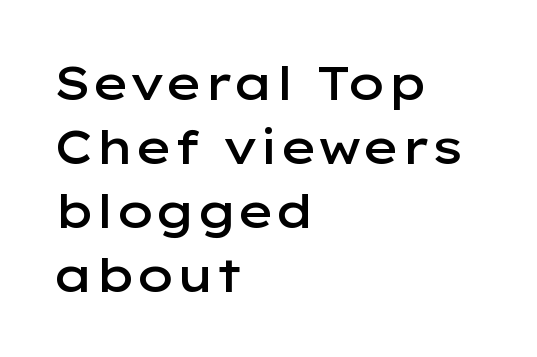
Line starts are locked; line ends wander. Examine the stroke ends and you'll find no serifs. The passage shown is semibold, sitting just below true bold. Tall strokes in this sample are plumb rather than angled.
